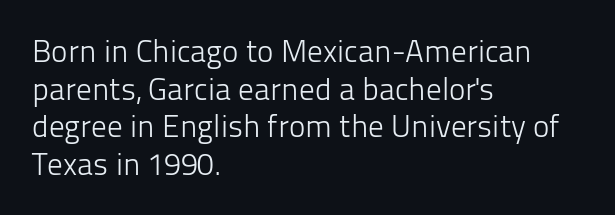
Character widths vary here, with narrow letters taking less room than wide ones. Grotesque or geometric, the face here clearly has no serifs. The strokes carry an ordinary text weight at most. Layout note: lines flush left. The glyphs are unaccompanied by any horizontal stroke below them.
